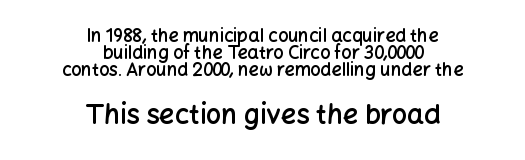
{"italic": "no", "bold": "semi", "underline": "no", "align": "center", "line_spacing": "tight", "line_spacing_ratio": 0.95, "letter_spacing": "normal", "letter_spacing_em": 0.0, "larger_block": "second", "size_ratio": 1.5, "glyph_px": 27}
